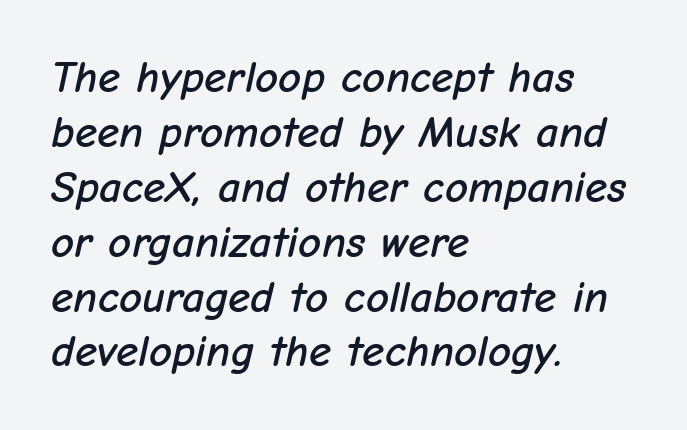
This sample is left-justified, so line endings fall wherever the words run out. Note the varied advance widths — an 'i' is clearly narrower than an 'm'. Observe the ordinary spacing: letters are neighbours, not strangers. Check the space under the baseline: it is left empty. Compared with ordinary roman type, these characters are visibly tilted.
